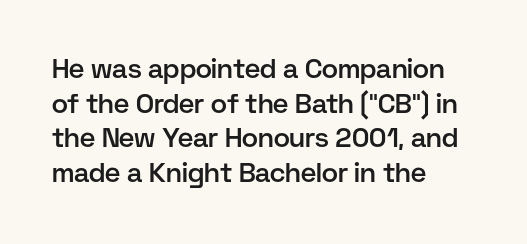
Q: Is the text bold? A: Semi-bold.
Q: Is the text italic (slanted)? A: No, it is upright.
Q: Is the text underlined? A: No.
Q: How is the paragraph aligned? A: Left-aligned.
Q: Is the spacing between letters normal or unusually wide? A: Normal.
Q: Is the spacing between lines tight, normal or loose? A: Normal.
